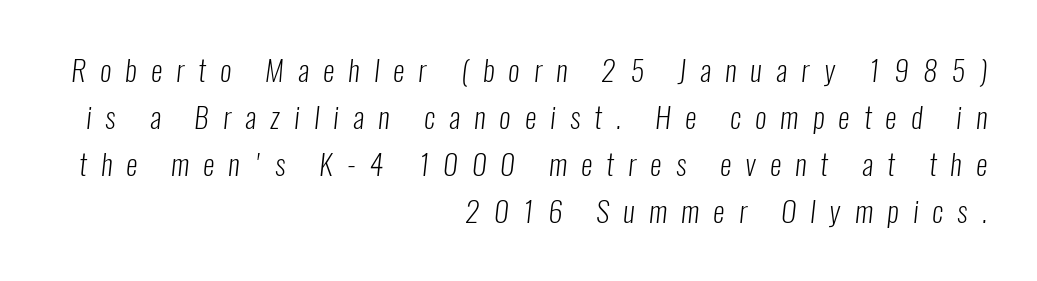
Tracking value appears strongly positive — letters spread wide. Check where the strokes stop: nothing finishes them off — pure sans. The rendering uses natural spacing where letterforms have individual widths. Type without underlining. Casual observation: everything's shoved over to the right.
